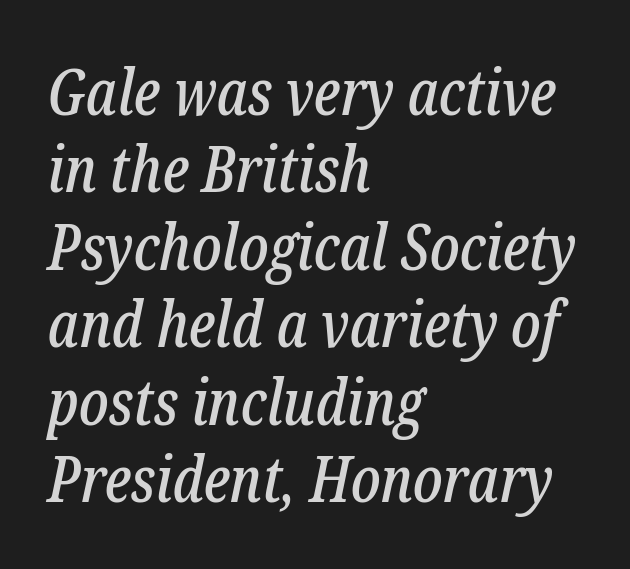
The image shows 63 px condensed serif type, italic (leaning right); set left-aligned, line spacing 1.23x, normal letter spacing, not underlined; low stroke contrast and a medium x-height.
